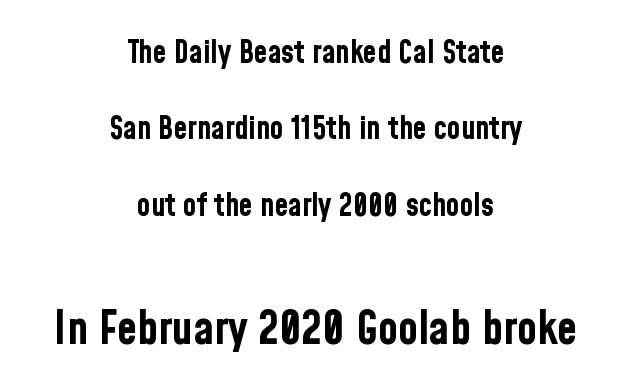
Q: Is the text bold? A: Yes.
Q: Is the text italic (slanted)? A: No, it is upright.
Q: Is the typeface a serif or a sans-serif typeface? A: Sans-serif.
Q: Is the text underlined? A: No.
Q: How is the paragraph aligned? A: Centered.
Q: Is the spacing between letters normal or unusually wide? A: Normal.
Q: Is the spacing between lines tight, normal or loose? A: Loose.
Q: Which block of text is set in a larger size, the first (top) or the second (bottom)? A: The second (bottom) one.
Q: Width (condensed, normal, or wide)? A: Condensed.
Q: Stroke contrast? A: Low.
Q: x-height? A: Medium.
Q: Monospaced? A: No.
